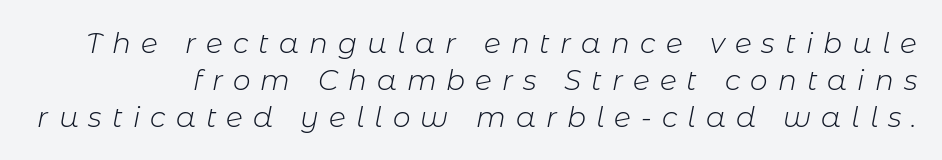
{"italic": "yes", "lean": "right", "slant_degrees": 11, "bold": "no", "weight": "light", "width": "normal", "stroke_contrast": "low", "x_height": "medium", "monospaced": "no", "underline": "no", "line_spacing": "normal", "line_spacing_ratio": 1.32, "letter_spacing": "wide", "letter_spacing_em": 0.36, "glyph_px": 28}
